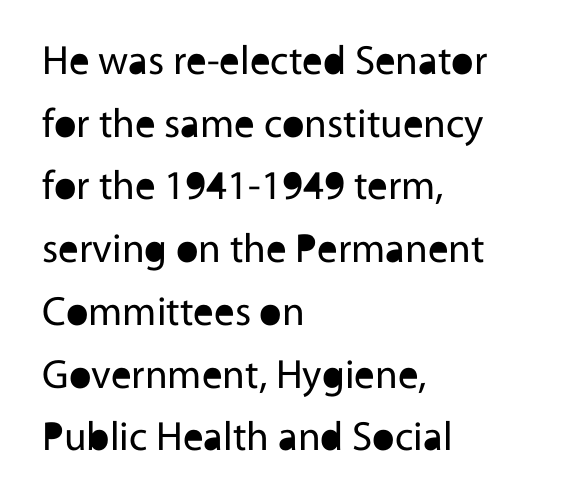
Q: Is the text bold? A: No.
Q: Is the text italic (slanted)? A: No, it is upright.
Q: Is the typeface a serif or a sans-serif typeface? A: Sans-serif.
Q: Is the text underlined? A: No.
Q: How is the paragraph aligned? A: Left-aligned.
Q: Is the spacing between letters normal or unusually wide? A: Normal.
Q: Is the spacing between lines tight, normal or loose? A: Normal.
Q: Width (condensed, normal, or wide)? A: Normal.
Q: x-height? A: Medium.
Q: Monospaced? A: No.
